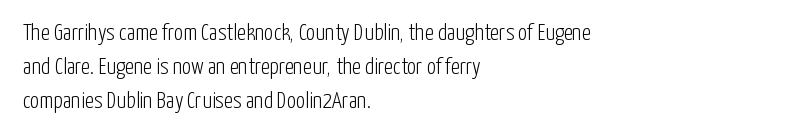
The type sits square on the baseline with zero lean. Stem width sits at or under what a default text font uses. Horizontally, the lines are justified to the leading edge only. This sample keeps an unexceptional amount of space between lines. The space beneath each line is pristine and unruled. There is no visible air inserted between adjacent glyphs.
